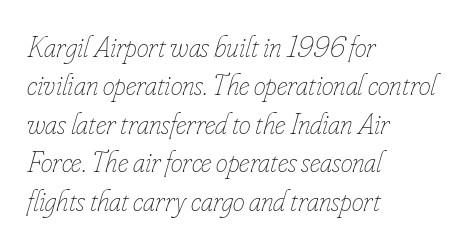
The passage shown is typed in a proportional face where columns would drift. No extra tracking has been applied to these lines. These lines stack with their left ends in a neat column. Clear beneath every line of the passage. When letters slant like this, we call the style italic.
